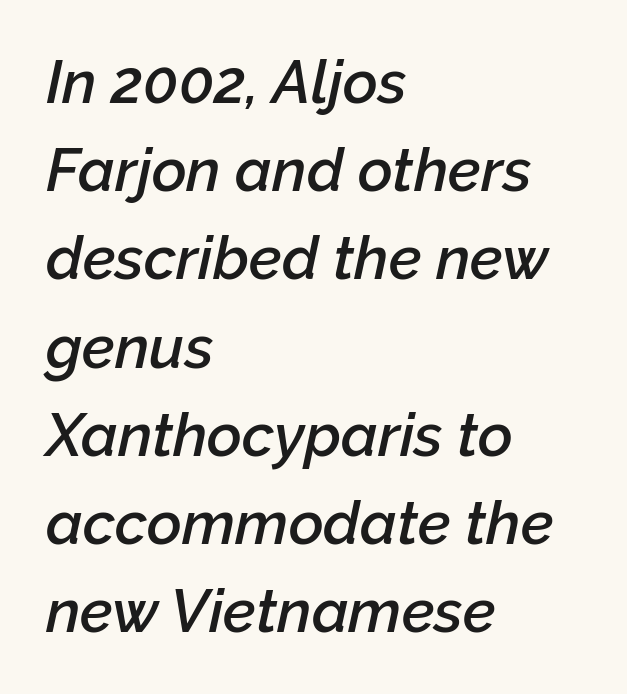
The image shows 60 px semibold type, italic (leaning right); set left-aligned, normal line spacing (1.47x), normal letter spacing, not underlined; low stroke contrast and a medium x-height.
